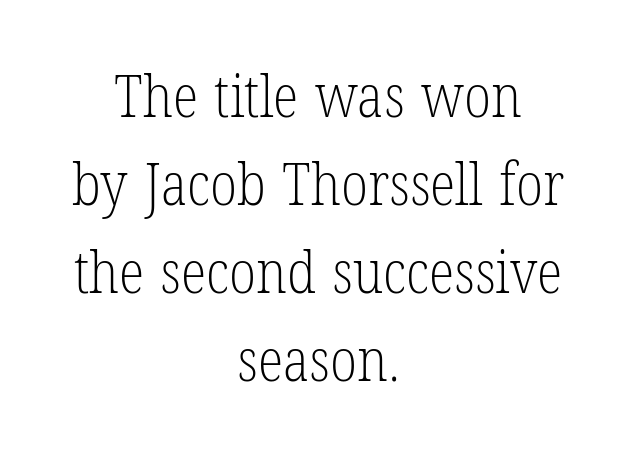
The image shows 59 px light, condensed serif type, upright; set centered, normal line spacing (1.49x), normal letter spacing, not underlined; low stroke contrast and a medium x-height.
